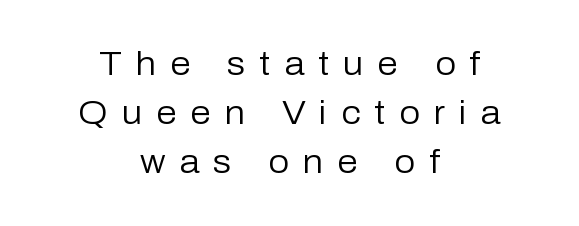
The face used here is proportionally spaced, like ordinary book or web type. Students, note that the glyphs here are deliberately spaced far apart. The words here are not underlined. Observe the absence of serifs on each vertical stroke in this sample.
